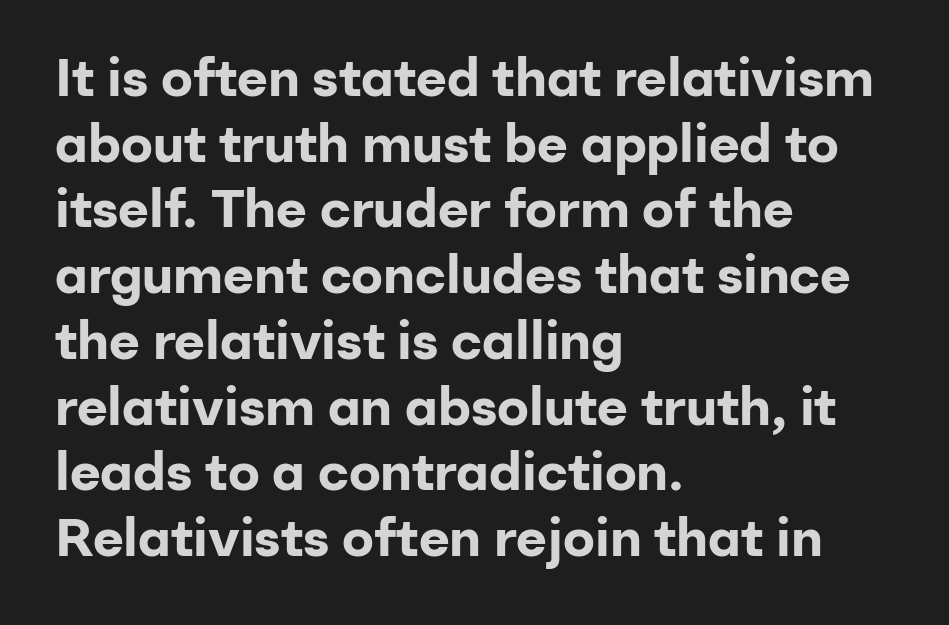
Q: Is the text bold? A: Yes.
Q: Is the text italic (slanted)? A: No, it is upright.
Q: Is the typeface a serif or a sans-serif typeface? A: Sans-serif.
Q: Is the text underlined? A: No.
Q: How is the paragraph aligned? A: Left-aligned.
Q: Is the spacing between letters normal or unusually wide? A: Normal.
Q: Width (condensed, normal, or wide)? A: Normal.
Q: Stroke contrast? A: Low.
Q: x-height? A: Medium.
Q: Monospaced? A: No.
